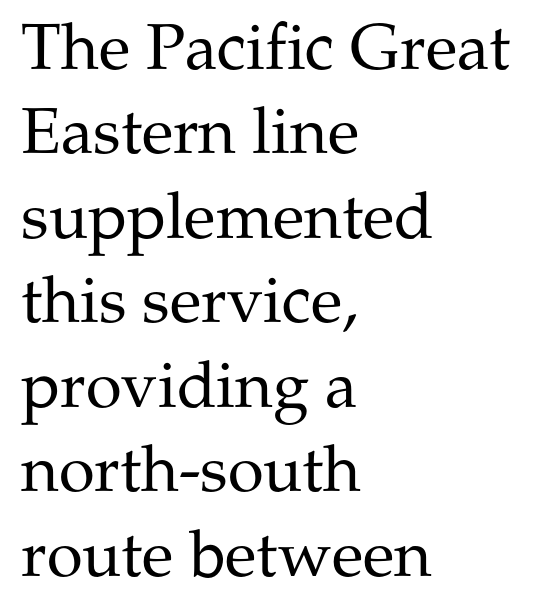
Plain, unruled lines of type. The passage is arranged the way most books set body copy — flush left. Font category for this specimen: serif. Posture: straight, roman, zero tilt. Honestly, the letter spacing is just normal — you wouldn't notice it. A typesetter would call this leading conventional body-copy spacing.
